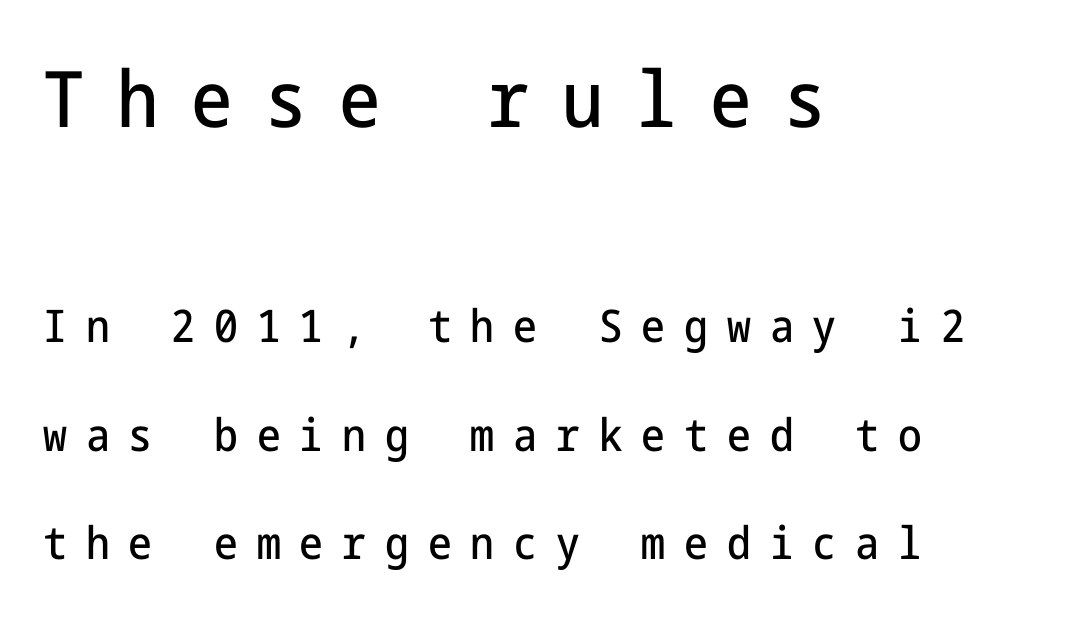
Q: Is the text italic (slanted)? A: No, it is upright.
Q: Is the typeface a serif or a sans-serif typeface? A: Sans-serif.
Q: Is the text underlined? A: No.
Q: How is the paragraph aligned? A: Left-aligned.
Q: Is the spacing between letters normal or unusually wide? A: Unusually wide.
Q: Is the spacing between lines tight, normal or loose? A: Loose.
Q: Which block of text is set in a larger size, the first (top) or the second (bottom)? A: The first (top) one.
Q: Width (condensed, normal, or wide)? A: Condensed.
Q: Stroke contrast? A: Low.
Q: x-height? A: Medium.
